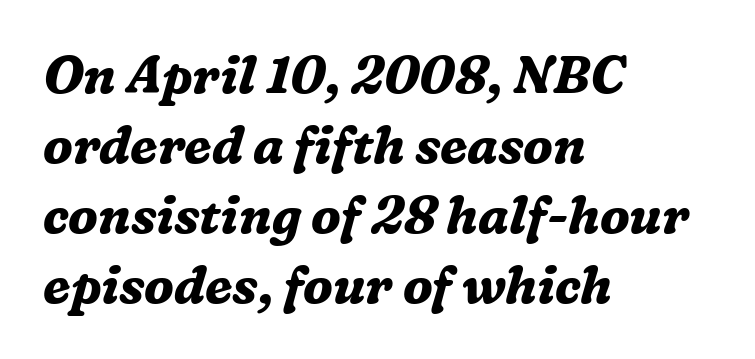
Q: Is the text bold? A: Yes.
Q: Is the text italic (slanted)? A: Yes, it leans right by about 16 degrees.
Q: Is the typeface a serif or a sans-serif typeface? A: Serif.
Q: Is the text underlined? A: No.
Q: How is the paragraph aligned? A: Left-aligned.
Q: Is the spacing between letters normal or unusually wide? A: Normal.
Q: Is the spacing between lines tight, normal or loose? A: Normal.
Q: Width (condensed, normal, or wide)? A: Normal.
Q: Stroke contrast? A: Medium.
Q: x-height? A: Medium.
Q: Monospaced? A: No.
